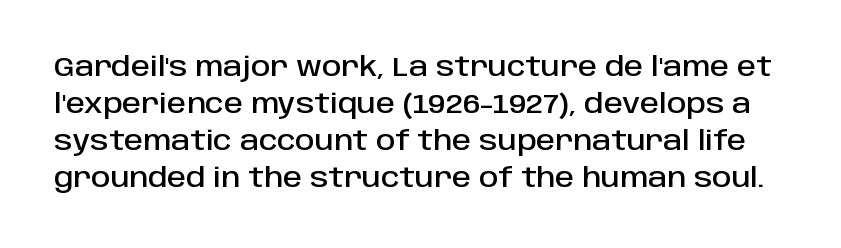
Q: Is the text italic (slanted)? A: No, it is upright.
Q: Is the text underlined? A: No.
Q: Is the spacing between letters normal or unusually wide? A: Normal.
Q: Is the spacing between lines tight, normal or loose? A: Normal.
